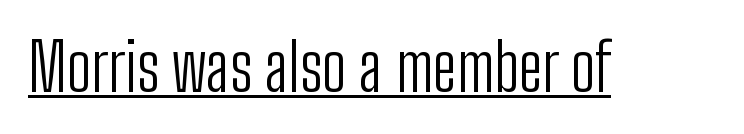
{"serif": "no", "italic": "no", "bold": "no", "weight": "light", "width": "condensed", "stroke_contrast": "low", "x_height": "medium", "monospaced": "no", "underline": "yes", "letter_spacing": "normal", "letter_spacing_em": 0.0, "glyph_px": 65}
